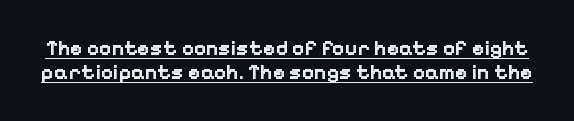
The image shows 21 px bold type, upright; set line spacing 1.16x, normal letter spacing, underlined.
